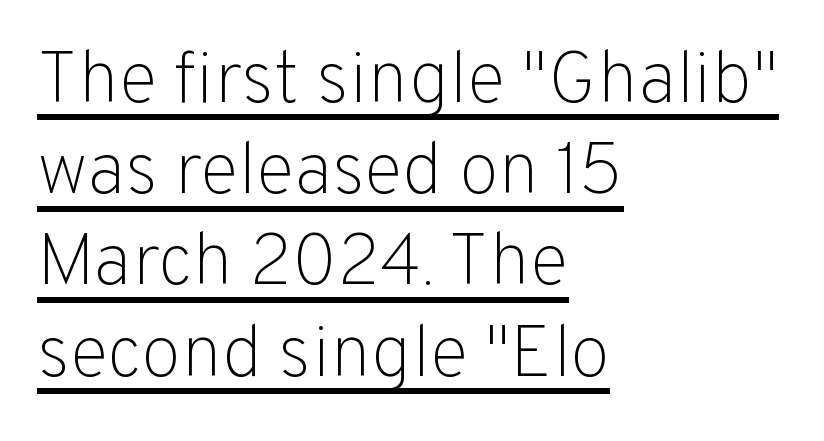
Q: Is the text bold? A: No.
Q: Is the text italic (slanted)? A: No, it is upright.
Q: Is the typeface a serif or a sans-serif typeface? A: Sans-serif.
Q: Is the text underlined? A: Yes.
Q: How is the paragraph aligned? A: Left-aligned.
Q: Is the spacing between letters normal or unusually wide? A: Normal.
Q: Is the spacing between lines tight, normal or loose? A: Normal.
Q: Width (condensed, normal, or wide)? A: Normal.
Q: Stroke contrast? A: Low.
Q: x-height? A: Medium.
Q: Monospaced? A: No.
